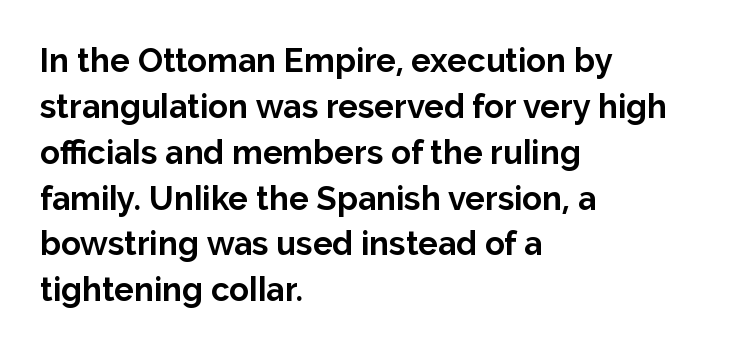
{"serif": "no", "italic": "no", "bold": "yes", "weight": "bold", "width": "normal", "stroke_contrast": "low", "x_height": "medium", "monospaced": "no", "underline": "no", "align": "left", "line_spacing": "normal", "line_spacing_ratio": 1.39, "letter_spacing": "normal", "letter_spacing_em": 0.0, "glyph_px": 33}
